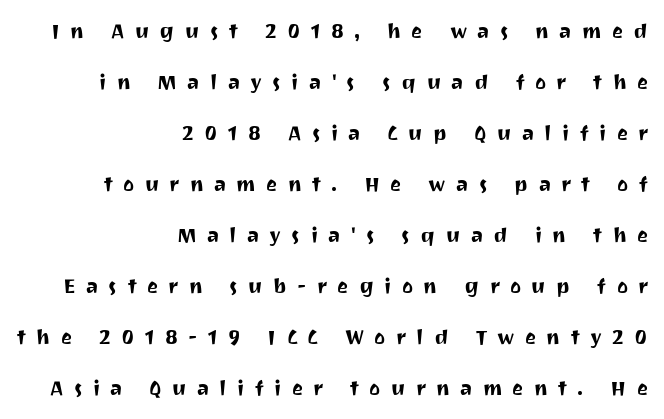
Q: Is the text italic (slanted)? A: No, it is upright.
Q: Is the text underlined? A: No.
Q: How is the paragraph aligned? A: Right-aligned.
Q: Is the spacing between letters normal or unusually wide? A: Unusually wide.
Q: Is the spacing between lines tight, normal or loose? A: Loose.
